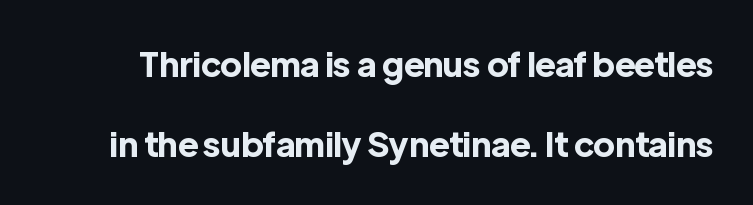
{"serif": "no", "italic": "no", "bold": "yes", "weight": "bold", "width": "normal", "x_height": "medium", "monospaced": "no", "underline": "no", "line_spacing": "loose", "line_spacing_ratio": 2.34, "letter_spacing": "normal", "letter_spacing_em": 0.0, "glyph_px": 34}
